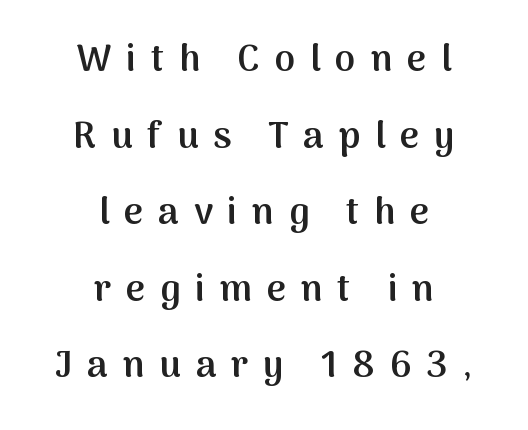
The image shows 37 px semibold sans-serif type, upright; set centered, loose line spacing (2.07x), unusually wide letter spacing (+0.4 em), not underlined; medium stroke contrast and a medium x-height.
